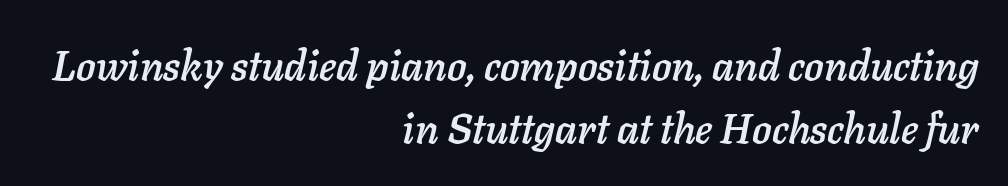
Do the characters align in a grid? No, the font is proportional. Compared with typical paragraphs, the rows here are spaced about the same. The setting favours the right margin, as signatures and pull-quotes sometimes do. The typography opts for an oblique posture over an upright one.
